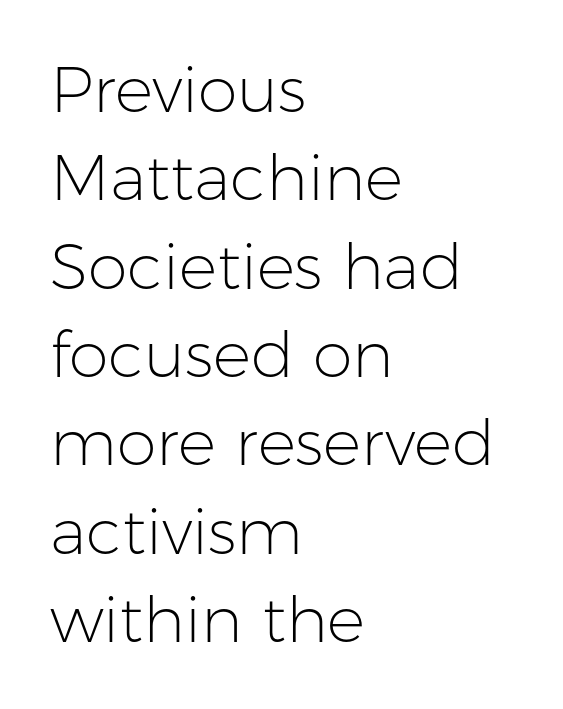
{"serif": "no", "italic": "no", "bold": "no", "weight": "light", "width": "normal", "stroke_contrast": "low", "x_height": "medium", "monospaced": "no", "underline": "no", "align": "left", "line_spacing": "normal", "line_spacing_ratio": 1.38, "letter_spacing": "normal", "letter_spacing_em": 0.0, "glyph_px": 64}
